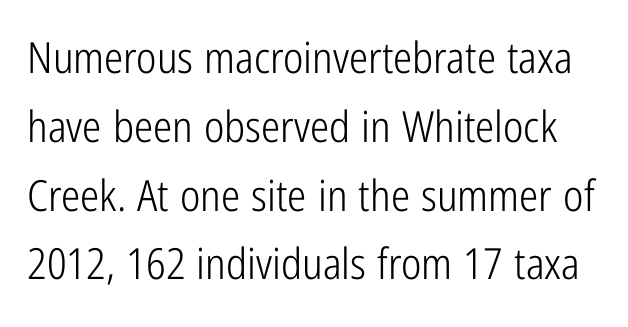
Q: Is the text bold? A: No.
Q: Is the text italic (slanted)? A: No, it is upright.
Q: Is the typeface a serif or a sans-serif typeface? A: Sans-serif.
Q: Is the text underlined? A: No.
Q: Is the spacing between letters normal or unusually wide? A: Normal.
Q: Is the spacing between lines tight, normal or loose? A: Normal.
Q: Width (condensed, normal, or wide)? A: Condensed.
Q: Stroke contrast? A: Low.
Q: x-height? A: Medium.
Q: Monospaced? A: No.
